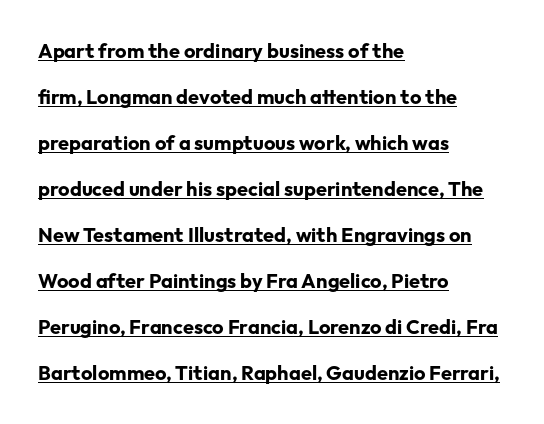
The image shows 20 px bold type, upright; set left-aligned, loose line spacing (2.3x), normal letter spacing, underlined.
